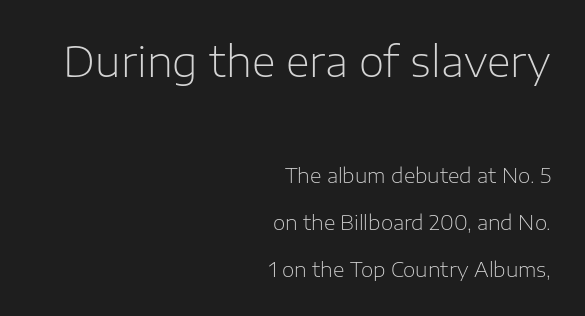
In terms of leading, this rendering errs on the spacious side. The passage is arranged like a letterhead date or caption credit — flush right. Does the lettering tilt? It doesn't — this is upright. A typesetter would call this zero additional tracking. Larger block? The one above; the one below is distinctly smaller.
